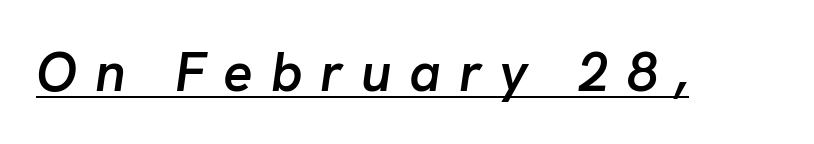
The letters are semibold — heavier than regular but short of a full bold. Underlined type. The face used here has a pronounced slope to its letters. The rendering inserts visible extra space after every character. Do the characters align in a grid? No, the font is proportional.
